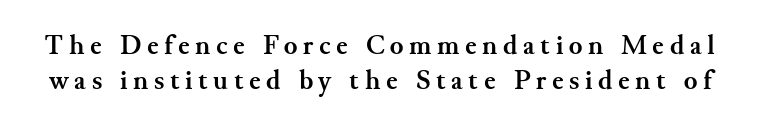
The image shows 28 px semibold serif type, upright; set normal line spacing (1.25x), unusually wide letter spacing (+0.2 em), not underlined; medium stroke contrast and a small x-height.
